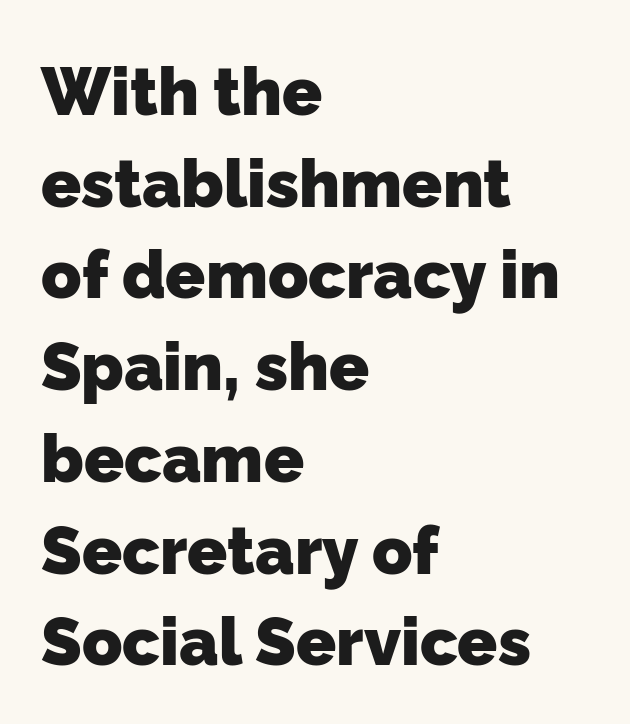
Q: Is the text bold? A: Yes.
Q: Is the typeface a serif or a sans-serif typeface? A: Sans-serif.
Q: Is the text underlined? A: No.
Q: How is the paragraph aligned? A: Left-aligned.
Q: Is the spacing between letters normal or unusually wide? A: Normal.
Q: Is the spacing between lines tight, normal or loose? A: Normal.
Q: Width (condensed, normal, or wide)? A: Normal.
Q: Stroke contrast? A: Low.
Q: x-height? A: Medium.
Q: Monospaced? A: No.
